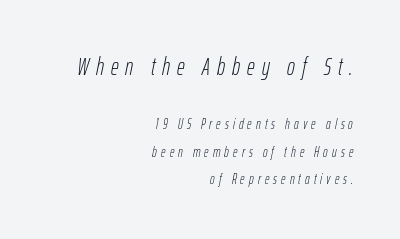
{"italic": "yes", "lean": "right", "slant_degrees": 12, "bold": "no", "underline": "no", "align": "right", "line_spacing": "loose", "line_spacing_ratio": 1.96, "letter_spacing": "wide", "letter_spacing_em": 0.29, "larger_block": "first", "size_ratio": 1.71, "glyph_px": 24}
